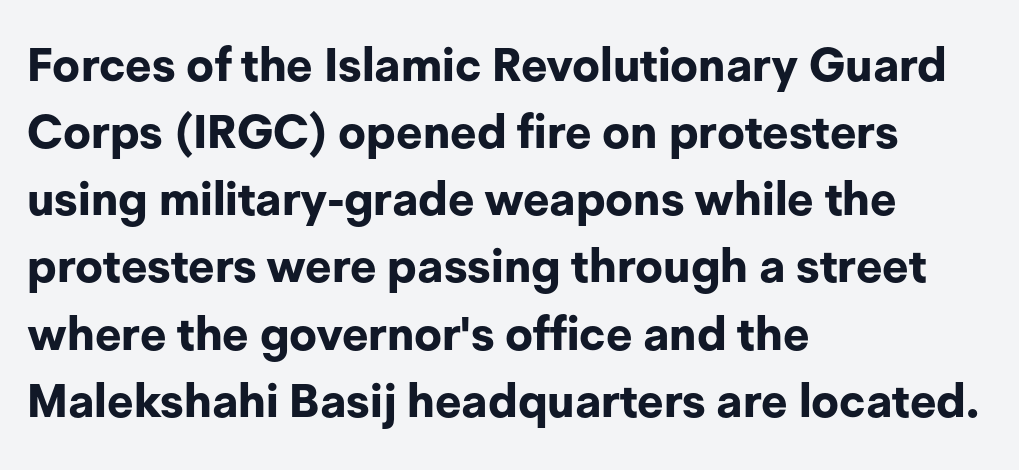
The image shows 46 px bold sans-serif type, upright; set left-aligned, normal line spacing (1.46x), normal letter spacing, not underlined; low stroke contrast and a medium x-height.
